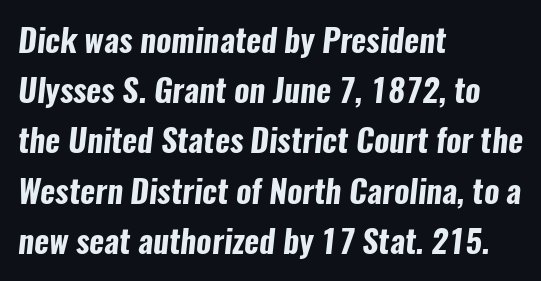
{"serif": "no", "bold": "yes", "weight": "bold", "width": "condensed", "stroke_contrast": "low", "x_height": "medium", "monospaced": "no", "underline": "no", "align": "left", "line_spacing": "normal", "line_spacing_ratio": 1.57, "letter_spacing": "normal", "letter_spacing_em": 0.0, "glyph_px": 32}
